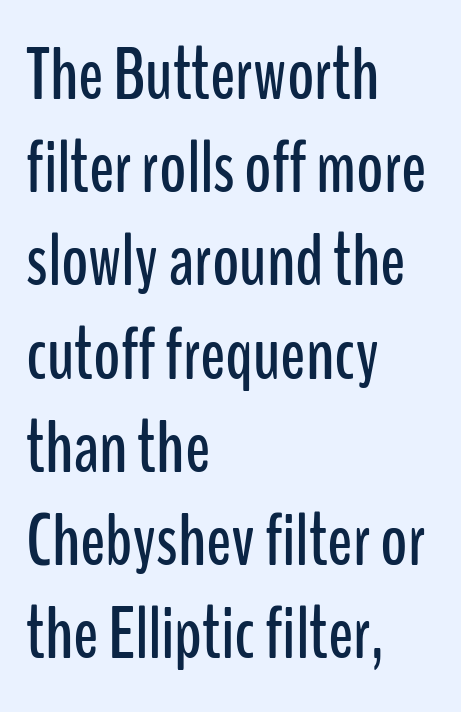
{"serif": "no", "italic": "no", "width": "condensed", "stroke_contrast": "low", "x_height": "medium", "monospaced": "no", "underline": "no", "align": "left", "line_spacing": "normal", "line_spacing_ratio": 1.26, "letter_spacing": "normal", "letter_spacing_em": 0.0, "glyph_px": 74}
